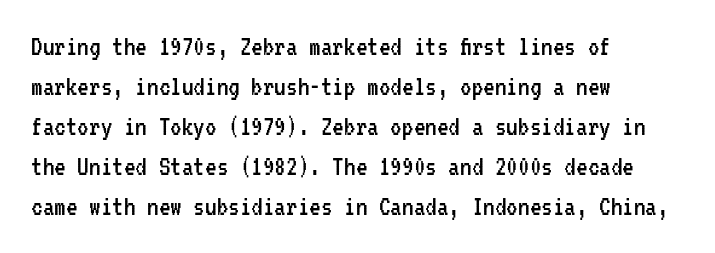
Q: Is the text bold? A: No.
Q: Is the text italic (slanted)? A: No, it is upright.
Q: Is the typeface a serif or a sans-serif typeface? A: Sans-serif.
Q: Is the text underlined? A: No.
Q: How is the paragraph aligned? A: Left-aligned.
Q: Is the spacing between letters normal or unusually wide? A: Normal.
Q: Is the spacing between lines tight, normal or loose? A: Normal.
Q: Width (condensed, normal, or wide)? A: Condensed.
Q: Stroke contrast? A: Low.
Q: x-height? A: Medium.
Q: Monospaced? A: Yes.
